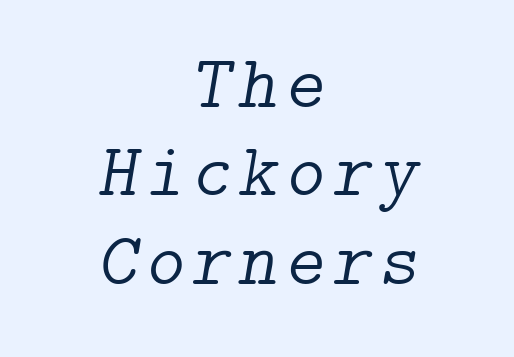
The paragraph shown floats in the horizontal middle. No word sits above an underline. A typesetter would label this face a serif. Stroke thickness stays within the range of a standard reading face or lighter. Quick note: italic.
